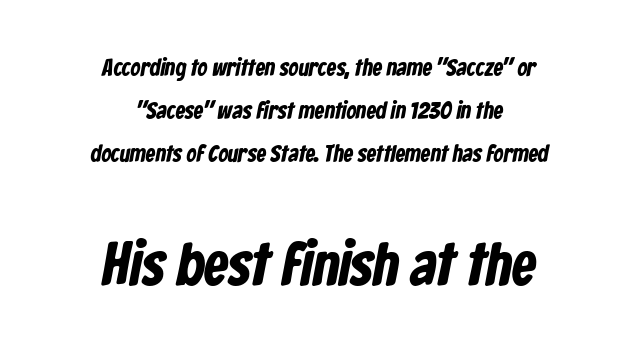
The font family rendered here belongs to the sans-serif group. These lines are rendered in a variable-pitch font. Lines of text with bare space underneath. Characters follow at the spacing the type designer built in. Does the bottom block carry the larger type? Yes, it does.
